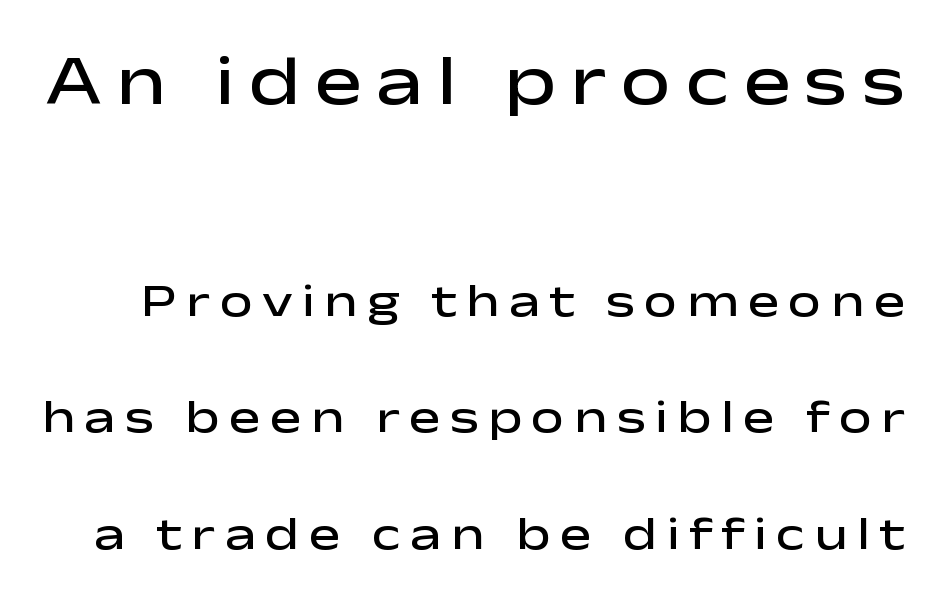
Display-style spreading of the glyphs; the letterfit is very open. How heavy is the stroke? Medium-heavy — a semibold, shy of bold. The initial chunk of copy outweighs the following chunk in type size. Horizontal bands of white between lines are thick stripes. Nothing sits at the stroke ends, so this counts as sans-serif.
